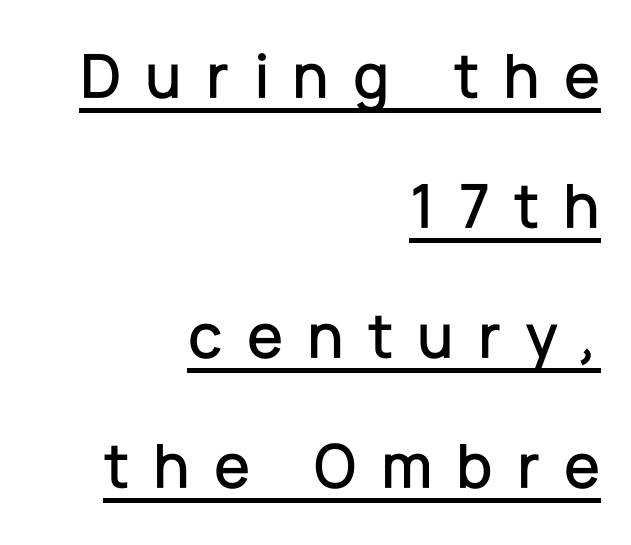
The image shows 65 px sans-serif type, upright; set right-aligned, loose line spacing (2.0x), unusually wide letter spacing (+0.37 em), underlined; low stroke contrast and a medium x-height.
